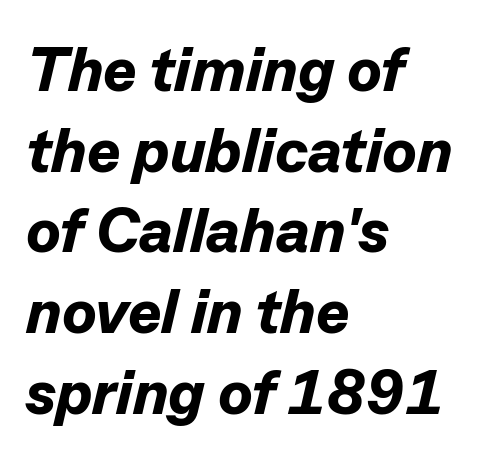
The image shows 63 px bold type, italic (leaning right); set left-aligned, normal line spacing (1.28x), normal letter spacing, not underlined; low stroke contrast and a medium x-height.
